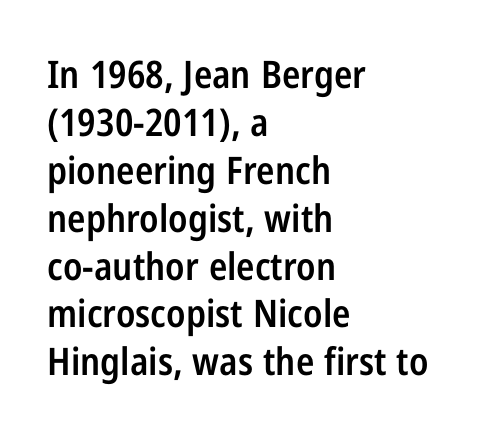
Line beginnings align vertically; line endings do not. A semibold gives these letters moderate extra thickness, short of bold. The glyphs in this specimen are sans serif. There is no visible air inserted between adjacent glyphs. The rendering uses natural spacing where letterforms have individual widths. The letters stand straight up with perfectly vertical stems.
